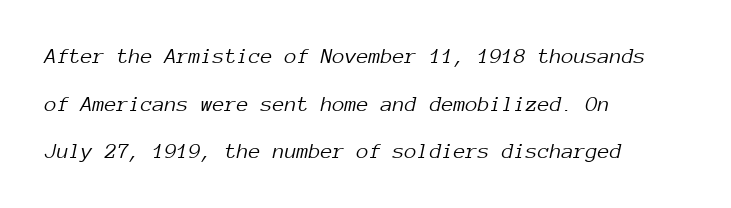
Q: Is the text bold? A: No.
Q: Is the text italic (slanted)? A: Yes, it leans right by about 12 degrees.
Q: Is the text underlined? A: No.
Q: How is the paragraph aligned? A: Left-aligned.
Q: Is the spacing between letters normal or unusually wide? A: Normal.
Q: Is the spacing between lines tight, normal or loose? A: Loose.
